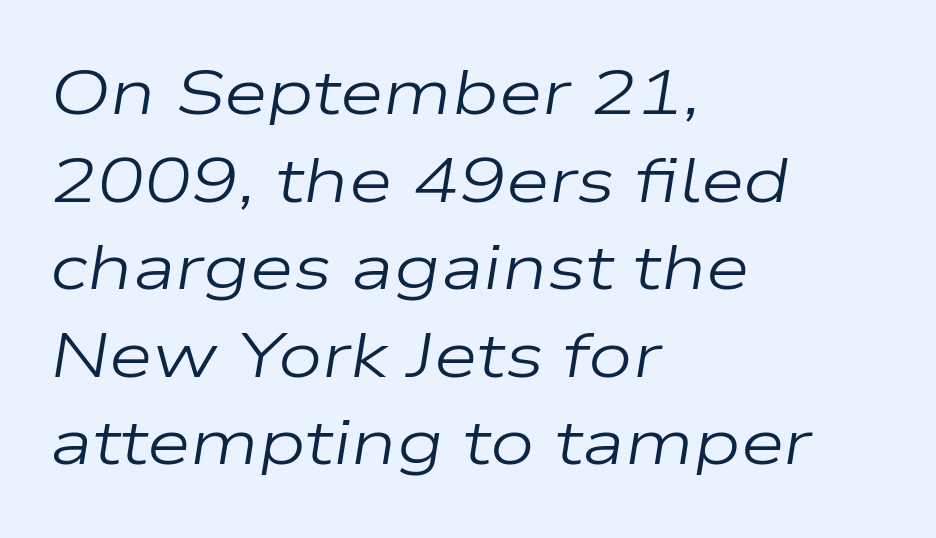
{"italic": "yes", "lean": "right", "slant_degrees": 9, "bold": "no", "weight": "regular", "width": "wide", "stroke_contrast": "low", "x_height": "medium", "monospaced": "no", "underline": "no", "align": "left", "line_spacing": "normal", "line_spacing_ratio": 1.39, "letter_spacing": "normal", "letter_spacing_em": 0.0, "glyph_px": 63}
